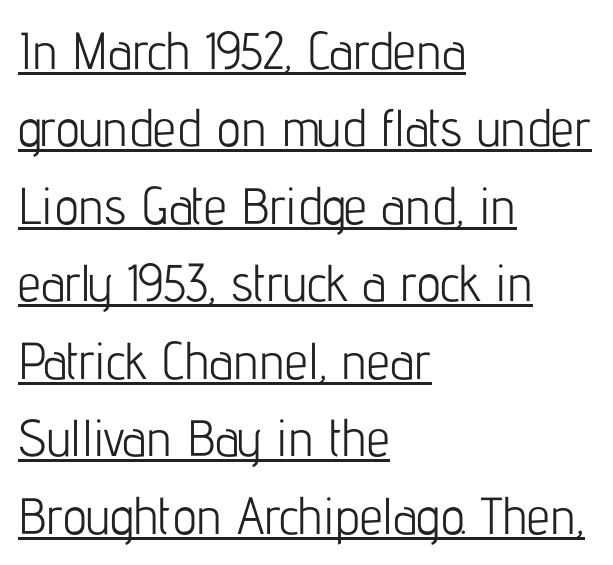
Q: Is the text bold? A: No.
Q: Is the text italic (slanted)? A: No, it is upright.
Q: Is the typeface a serif or a sans-serif typeface? A: Sans-serif.
Q: Is the text underlined? A: Yes.
Q: How is the paragraph aligned? A: Left-aligned.
Q: Is the spacing between letters normal or unusually wide? A: Normal.
Q: Is the spacing between lines tight, normal or loose? A: Normal.
Q: Width (condensed, normal, or wide)? A: Condensed.
Q: Stroke contrast? A: Low.
Q: x-height? A: Medium.
Q: Monospaced? A: No.
